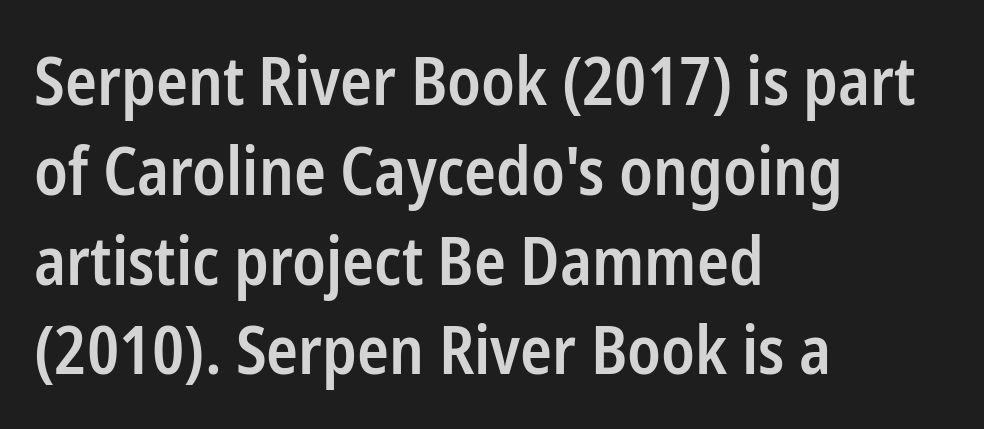
Q: Is the text bold? A: Semi-bold.
Q: Is the text italic (slanted)? A: No, it is upright.
Q: Is the typeface a serif or a sans-serif typeface? A: Sans-serif.
Q: Is the text underlined? A: No.
Q: How is the paragraph aligned? A: Left-aligned.
Q: Is the spacing between letters normal or unusually wide? A: Normal.
Q: Is the spacing between lines tight, normal or loose? A: Normal.
Q: Width (condensed, normal, or wide)? A: Condensed.
Q: Stroke contrast? A: Low.
Q: x-height? A: Medium.
Q: Monospaced? A: No.
